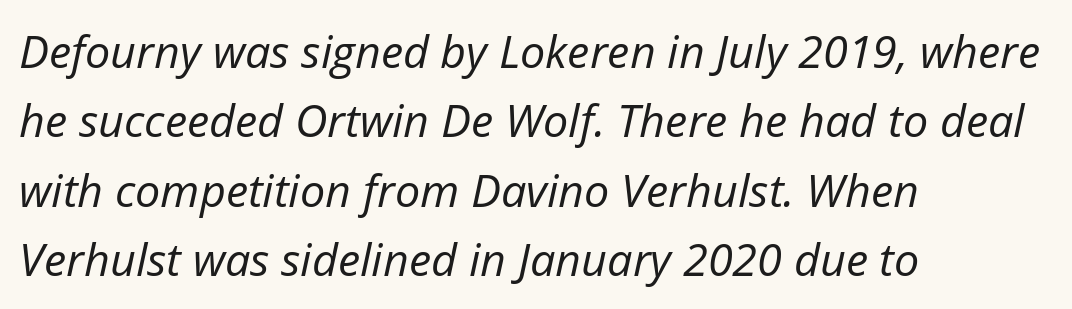
Q: Is the text bold? A: No.
Q: Is the text italic (slanted)? A: Yes, it leans right by about 12 degrees.
Q: Is the text underlined? A: No.
Q: How is the paragraph aligned? A: Left-aligned.
Q: Is the spacing between letters normal or unusually wide? A: Normal.
Q: Is the spacing between lines tight, normal or loose? A: Normal.
Q: Width (condensed, normal, or wide)? A: Normal.
Q: Stroke contrast? A: Low.
Q: x-height? A: Medium.
Q: Monospaced? A: No.
